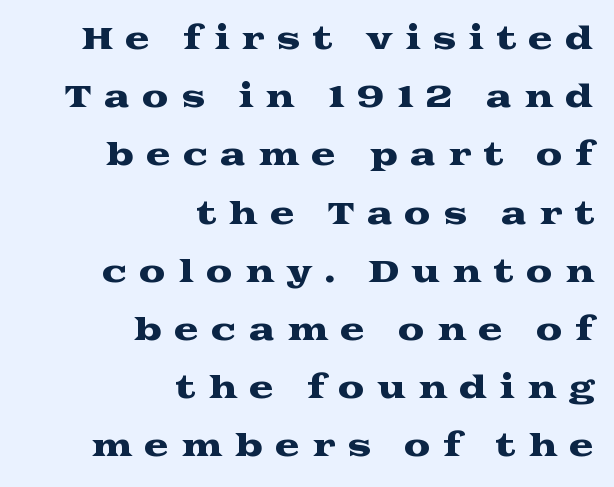
The image shows 30 px wide serif type, upright; set right-aligned, loose line spacing (1.94x), unusually wide letter spacing (+0.4 em), not underlined; medium stroke contrast and a medium x-height.
